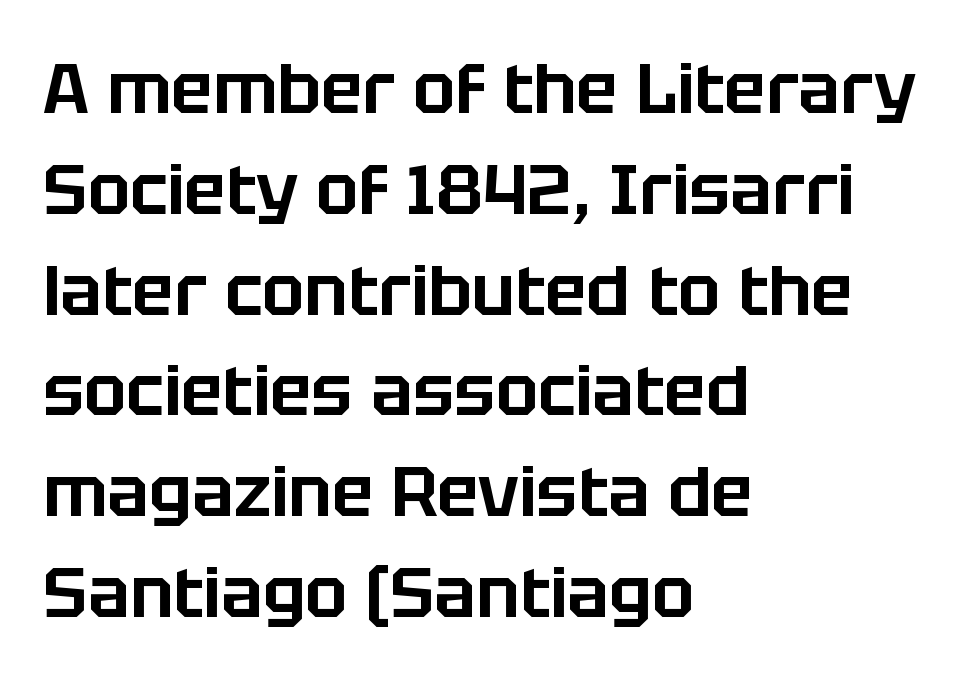
The image shows 70 px sans-serif type, upright; set left-aligned, normal line spacing (1.44x), normal letter spacing, not underlined; low stroke contrast and a large x-height.
